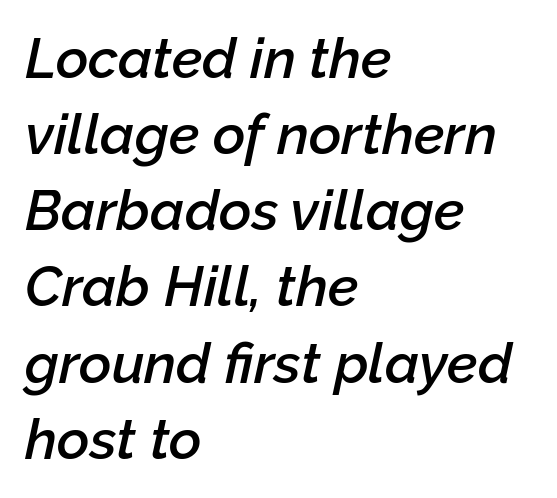
The image shows 56 px semibold type, italic (leaning right); set left-aligned, normal line spacing (1.36x), normal letter spacing, not underlined; low stroke contrast and a medium x-height.
